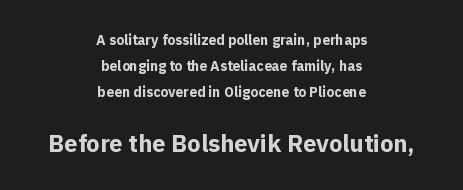
The setting favours the middle, as headings and verse often do. The axis of the letterforms is exactly vertical. The specimen omits any rule beneath the text block's lines. There is no visible air inserted between adjacent glyphs. Strokes here are thick enough to call this a true bold.
